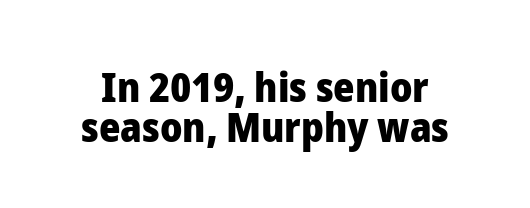
Q: Is the text bold? A: Yes.
Q: Is the text italic (slanted)? A: No, it is upright.
Q: Is the typeface a serif or a sans-serif typeface? A: Sans-serif.
Q: Is the text underlined? A: No.
Q: Is the spacing between letters normal or unusually wide? A: Normal.
Q: Is the spacing between lines tight, normal or loose? A: Tight.
Q: Width (condensed, normal, or wide)? A: Normal.
Q: Stroke contrast? A: Low.
Q: x-height? A: Medium.
Q: Monospaced? A: No.
